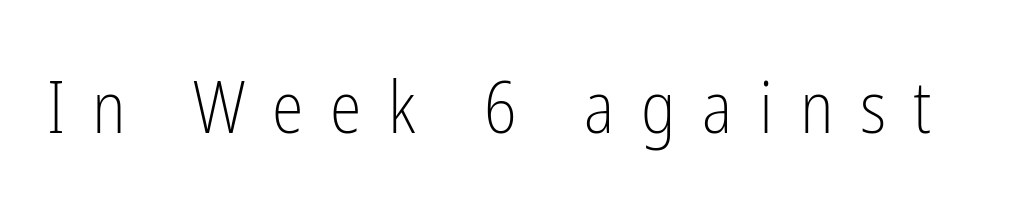
The image shows 72 px light, condensed sans-serif type, upright; set unusually wide letter spacing (+0.37 em), not underlined; low stroke contrast and a medium x-height.
